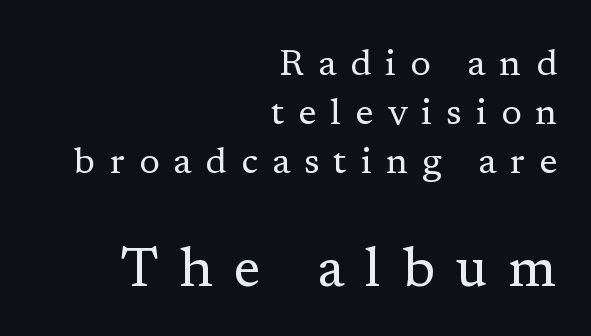
The image shows 56 px regular-weight serif type, upright; set right-aligned, normal line spacing (1.32x), unusually wide letter spacing (+0.38 em), not underlined; the second (bottom) block is 1.51x larger; low stroke contrast and a medium x-height.
